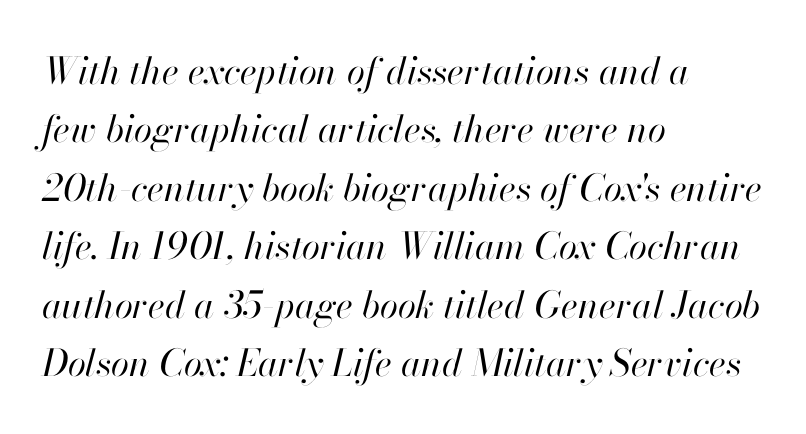
The image shows 37 px regular-weight type, italic (leaning right); set left-aligned, normal line spacing (1.58x), normal letter spacing, not underlined; high stroke contrast and a small x-height.
